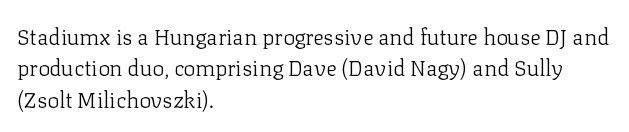
{"italic": "no", "bold": "no", "underline": "no", "align": "left", "line_spacing": "normal", "line_spacing_ratio": 1.43, "letter_spacing": "normal", "letter_spacing_em": 0.0, "glyph_px": 22}
